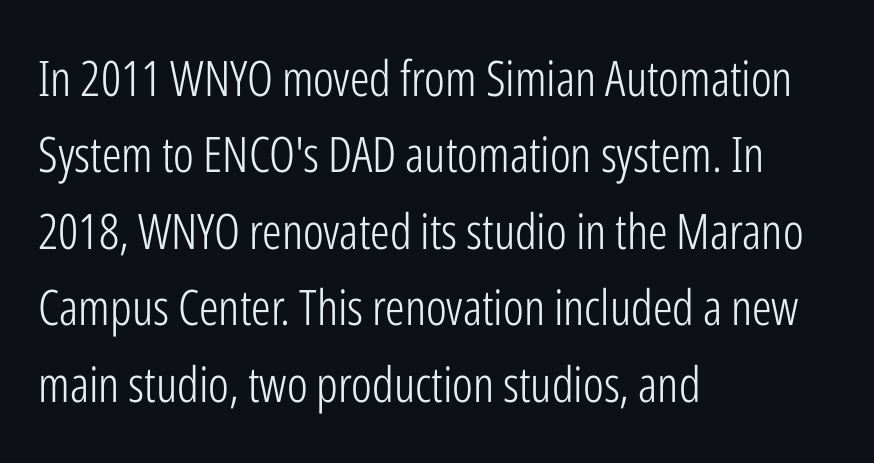
Q: Is the text bold? A: No.
Q: Is the text italic (slanted)? A: No, it is upright.
Q: Is the typeface a serif or a sans-serif typeface? A: Sans-serif.
Q: Is the text underlined? A: No.
Q: How is the paragraph aligned? A: Left-aligned.
Q: Is the spacing between letters normal or unusually wide? A: Normal.
Q: Is the spacing between lines tight, normal or loose? A: Normal.
Q: Width (condensed, normal, or wide)? A: Condensed.
Q: Stroke contrast? A: Low.
Q: x-height? A: Medium.
Q: Monospaced? A: No.
